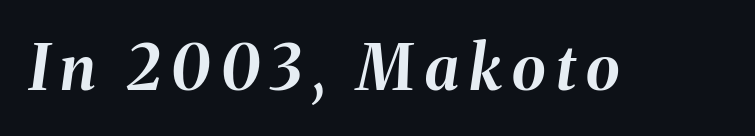
Italic? Definitely — the glyphs are oblique. Compared with an ordinary text face, these strokes are far heavier — a full bold. Character widths vary here, with narrow letters taking less room than wide ones. The baseline area is clear.
